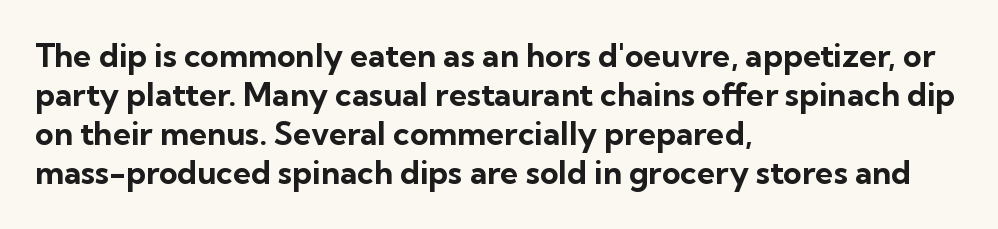
Q: Is the text bold? A: Yes.
Q: Is the text italic (slanted)? A: No, it is upright.
Q: Is the typeface a serif or a sans-serif typeface? A: Sans-serif.
Q: Is the text underlined? A: No.
Q: How is the paragraph aligned? A: Left-aligned.
Q: Is the spacing between letters normal or unusually wide? A: Normal.
Q: Width (condensed, normal, or wide)? A: Normal.
Q: Stroke contrast? A: Low.
Q: x-height? A: Medium.
Q: Monospaced? A: No.
